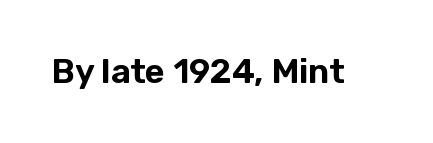
{"serif": "no", "italic": "no", "width": "normal", "stroke_contrast": "low", "x_height": "medium", "monospaced": "no", "underline": "no", "letter_spacing": "normal", "letter_spacing_em": 0.0, "glyph_px": 34}
